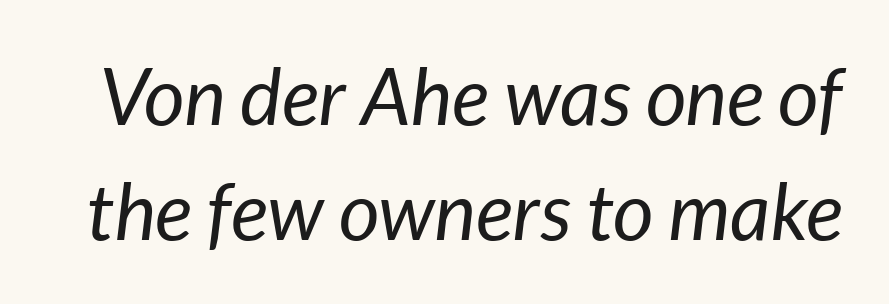
Each new line begins a customary step beneath the previous one. A bare baseline throughout the passage. The specimen reads as italic at a glance. A light-to-regular cut is what we see here.
